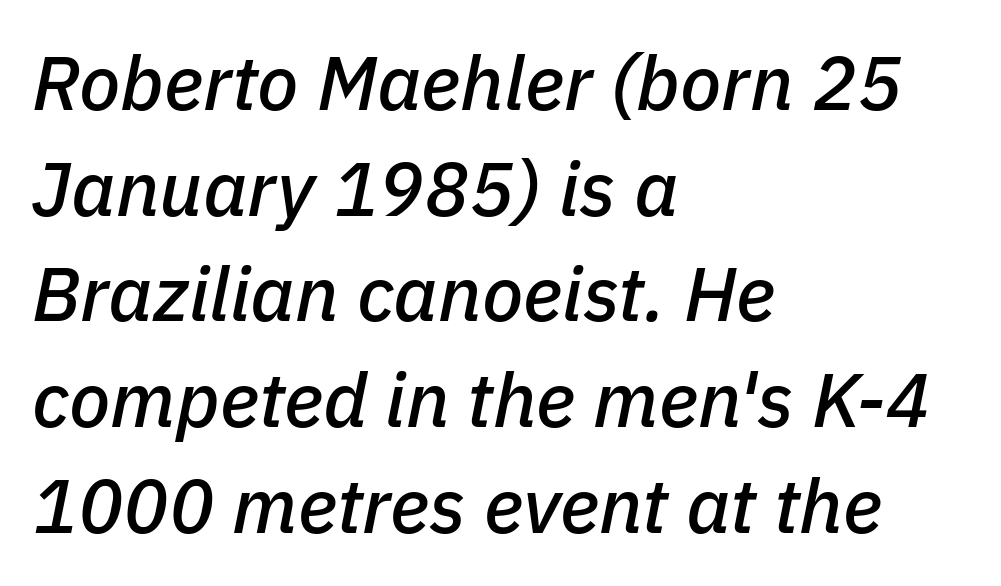
The image shows 76 px text type, italic (leaning right); set left-aligned, normal line spacing (1.39x), normal letter spacing, not underlined; low stroke contrast and a medium x-height.
